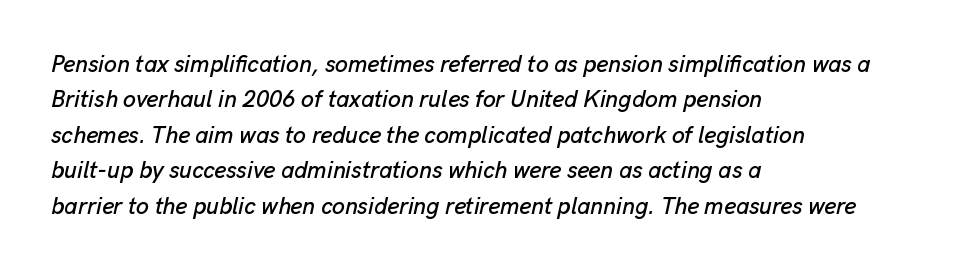
Q: Is the text italic (slanted)? A: Yes, it leans right by about 13 degrees.
Q: Is the text underlined? A: No.
Q: How is the paragraph aligned? A: Left-aligned.
Q: Is the spacing between letters normal or unusually wide? A: Normal.
Q: Is the spacing between lines tight, normal or loose? A: Normal.
